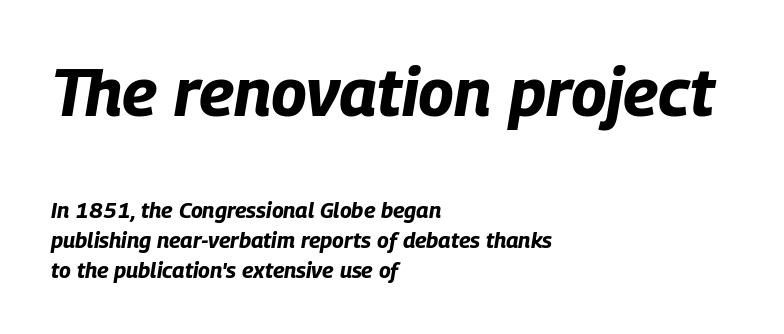
Q: Is the text bold? A: Yes.
Q: Is the text italic (slanted)? A: Yes, it leans right by about 9 degrees.
Q: Is the text underlined? A: No.
Q: How is the paragraph aligned? A: Left-aligned.
Q: Is the spacing between letters normal or unusually wide? A: Normal.
Q: Is the spacing between lines tight, normal or loose? A: Normal.
Q: Which block of text is set in a larger size, the first (top) or the second (bottom)? A: The first (top) one.
Q: Width (condensed, normal, or wide)? A: Condensed.
Q: Stroke contrast? A: Low.
Q: x-height? A: Large.
Q: Monospaced? A: No.
